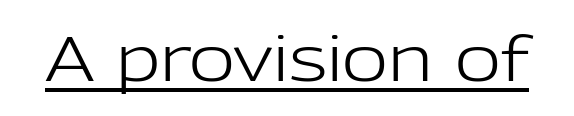
The image shows 63 px light sans-serif type, upright; set normal letter spacing, underlined; low stroke contrast and a medium x-height.
